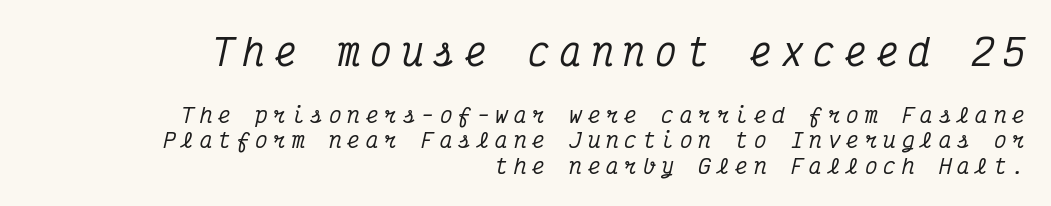
Q: Is the text italic (slanted)? A: Yes, it leans right by about 12 degrees.
Q: Is the typeface a serif or a sans-serif typeface? A: Serif.
Q: Is the text underlined? A: No.
Q: How is the paragraph aligned? A: Right-aligned.
Q: Is the spacing between letters normal or unusually wide? A: Unusually wide.
Q: Which block of text is set in a larger size, the first (top) or the second (bottom)? A: The first (top) one.
Q: Width (condensed, normal, or wide)? A: Condensed.
Q: Stroke contrast? A: Medium.
Q: x-height? A: Medium.
Q: Monospaced? A: Yes.
